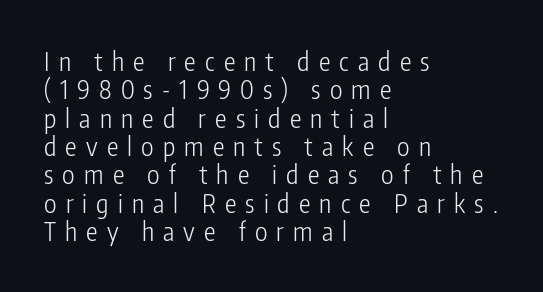
The image shows 26 px text type, upright; set left-aligned, tight line spacing (1.09x), unusually wide letter spacing (+0.35 em), not underlined.
